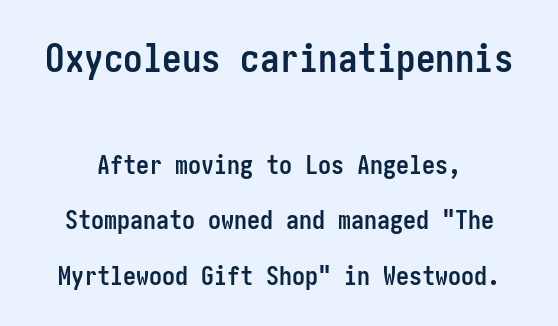
{"serif": "no", "italic": "no", "bold": "yes", "weight": "semibold", "width": "condensed", "stroke_contrast": "low", "x_height": "medium", "underline": "no", "line_spacing": "loose", "line_spacing_ratio": 2.14, "letter_spacing": "normal", "letter_spacing_em": 0.0, "larger_block": "first", "size_ratio": 1.5, "glyph_px": 39}
